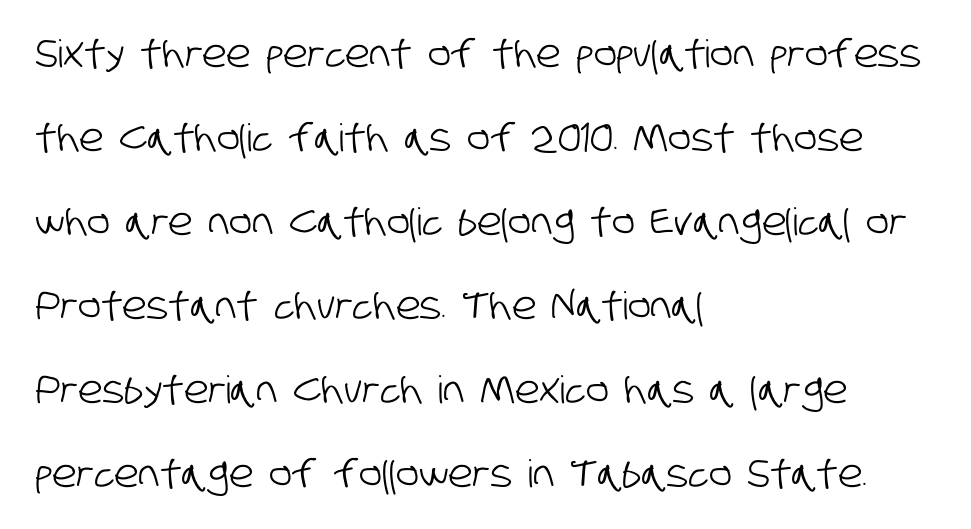
{"serif": "no", "width": "condensed", "stroke_contrast": "low", "x_height": "large", "monospaced": "no", "underline": "no", "align": "left", "line_spacing": "loose", "line_spacing_ratio": 2.21, "letter_spacing": "normal", "letter_spacing_em": 0.0, "glyph_px": 38}
